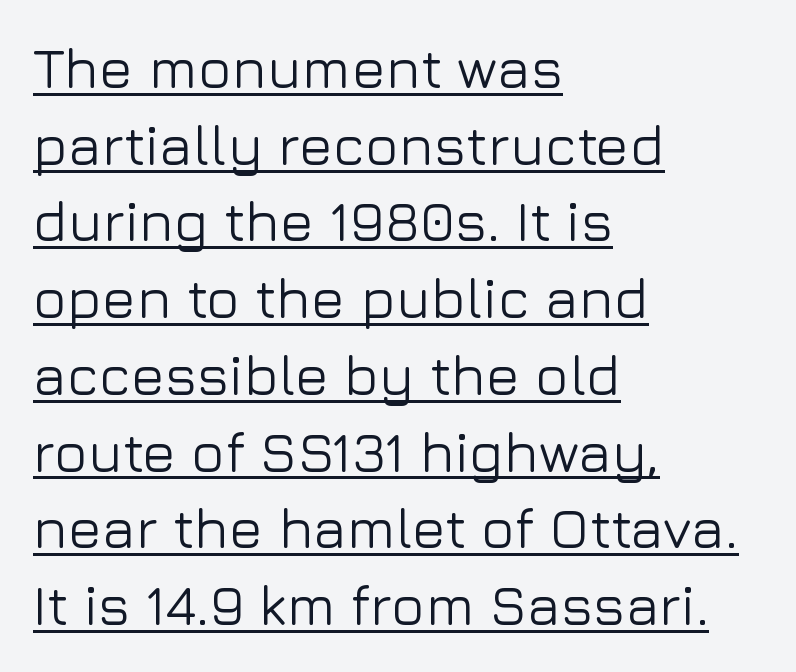
The image shows 56 px sans-serif type, upright; set left-aligned, normal line spacing (1.37x), normal letter spacing, underlined; low stroke contrast and a medium x-height.
